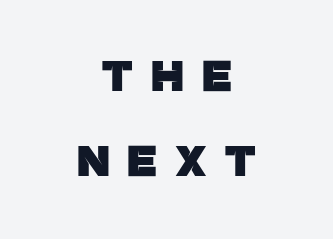
{"serif": "no", "italic": "no", "width": "normal", "stroke_contrast": "low", "x_height": "large", "monospaced": "no", "underline": "no", "align": "center", "line_spacing_ratio": 1.8, "letter_spacing": "wide", "letter_spacing_em": 0.37, "glyph_px": 47}
